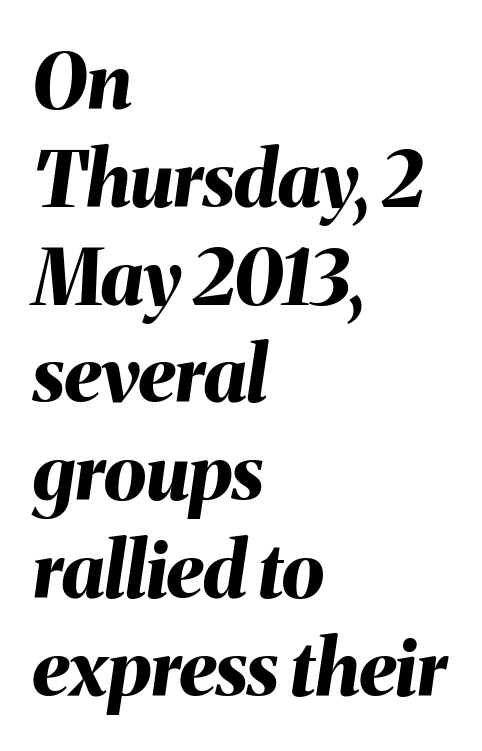
The image shows 77 px bold type, italic (leaning right); set left-aligned, normal line spacing (1.27x), normal letter spacing, not underlined; medium stroke contrast and a medium x-height.
